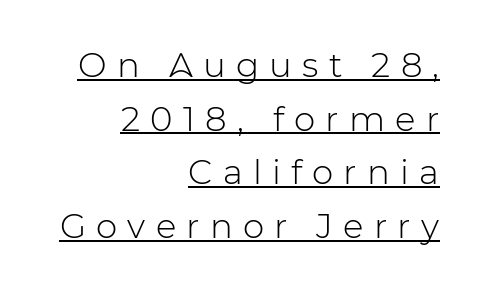
{"serif": "no", "italic": "no", "bold": "no", "weight": "light", "width": "normal", "stroke_contrast": "low", "x_height": "medium", "monospaced": "no", "underline": "yes", "align": "right", "line_spacing": "normal", "line_spacing_ratio": 1.58, "letter_spacing": "wide", "letter_spacing_em": 0.3, "glyph_px": 34}
